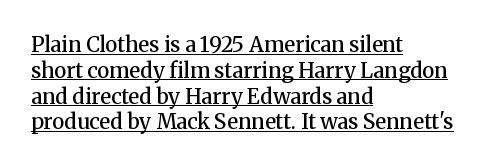
Italic: no, the glyphs are upright roman. Spacing between characters is what you'd get straight out of the box. Every row of glyphs begins at an identical x-position on the left. Has an underline been added? It has. Compared with an ordinary text face, these strokes are moderately heavier — a semibold.
